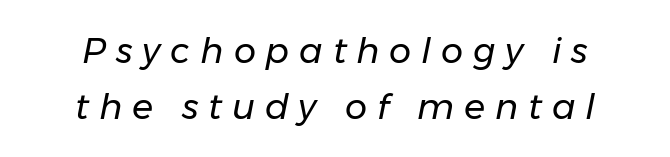
The image shows 35 px regular-weight type, italic (leaning right); set normal line spacing (1.6x), unusually wide letter spacing (+0.28 em), not underlined; low stroke contrast and a medium x-height.
